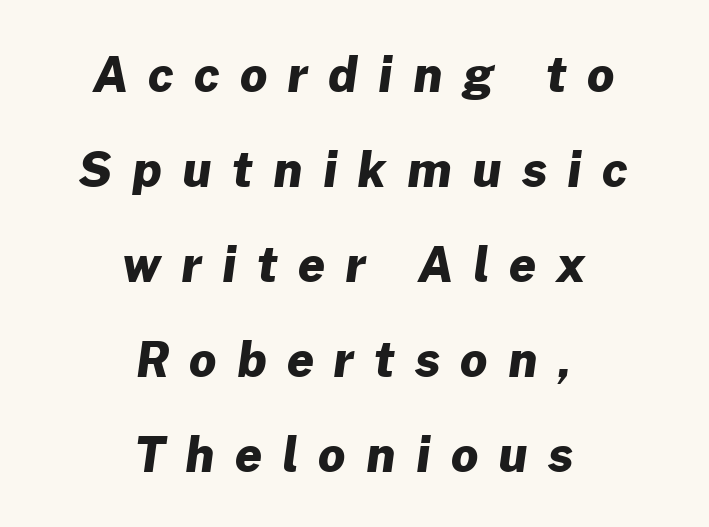
Q: Is the text bold? A: Yes.
Q: Is the typeface a serif or a sans-serif typeface? A: Sans-serif.
Q: Is the text underlined? A: No.
Q: How is the paragraph aligned? A: Centered.
Q: Is the spacing between letters normal or unusually wide? A: Unusually wide.
Q: Is the spacing between lines tight, normal or loose? A: Loose.
Q: Width (condensed, normal, or wide)? A: Normal.
Q: Stroke contrast? A: Low.
Q: x-height? A: Medium.
Q: Monospaced? A: No.
